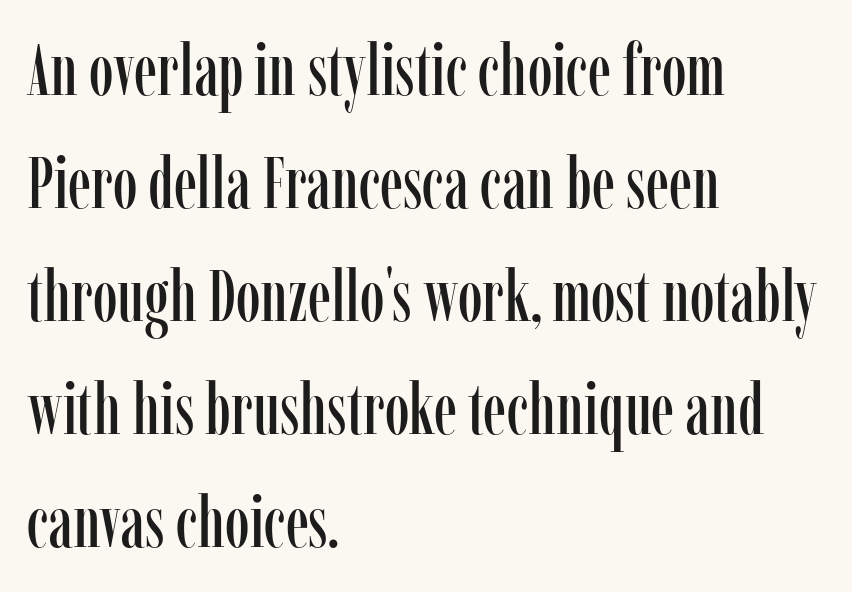
Default kerning and tracking; the words read as compact shapes. The passage shown is not underscored anywhere. The passage is arranged the way most books set body copy — flush left. You can tell from the footed stems that serif type was used. The letters advance in unequal steps, a hallmark of proportional type. The passage shown stacks its lines at a standard gap.
